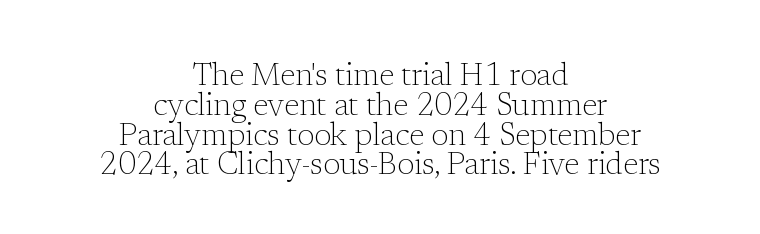
Q: Is the text bold? A: No.
Q: Is the text italic (slanted)? A: No, it is upright.
Q: Is the typeface a serif or a sans-serif typeface? A: Serif.
Q: Is the text underlined? A: No.
Q: How is the paragraph aligned? A: Centered.
Q: Is the spacing between letters normal or unusually wide? A: Normal.
Q: Is the spacing between lines tight, normal or loose? A: Tight.
Q: Width (condensed, normal, or wide)? A: Normal.
Q: Stroke contrast? A: Low.
Q: x-height? A: Medium.
Q: Monospaced? A: No.
